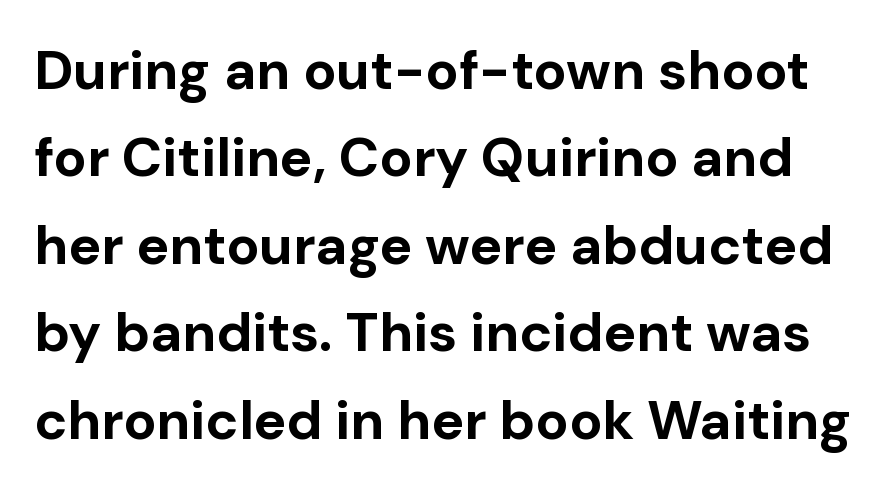
Each letter keeps its own natural width here, so spacing adapts to shape. Nobody touched the tracking dial on this one. In terms of leading, this rendering sits right in the middle. Regarding serifs, this sample does without them.
